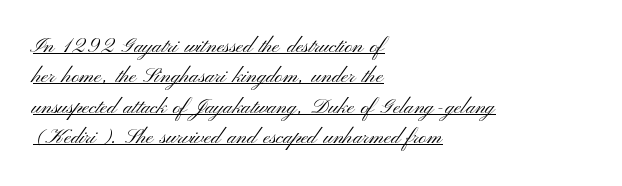
The face looks like a standard text weight, possibly lighter. Layout note: lines flush left. Short note: letters normally spaced. This block has exactly the height ordinary leading produces.
